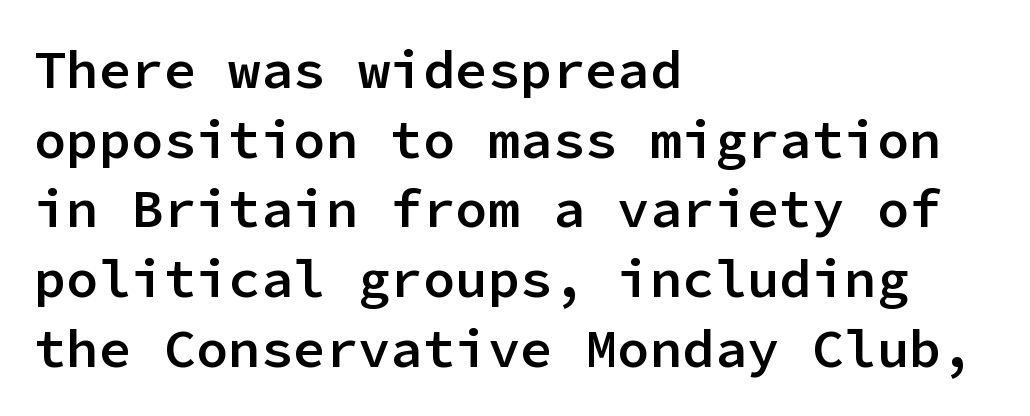
The axis of the letterforms is exactly vertical. Heft: intermediate — a semibold. The leading is moderate, giving the passage an even texture. Think of a typewriter: that constant character pitch is what you see here.
